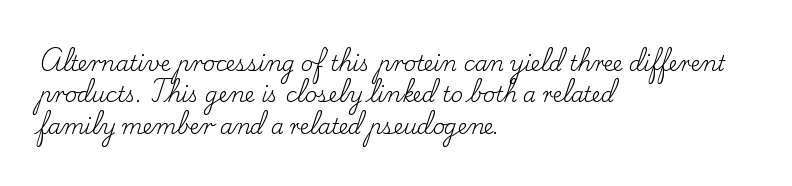
Honestly, the row spacing looks completely unremarkable. These lines keep a tight, regular rhythm from letter to letter. These lines stack with their left ends in a neat column.
